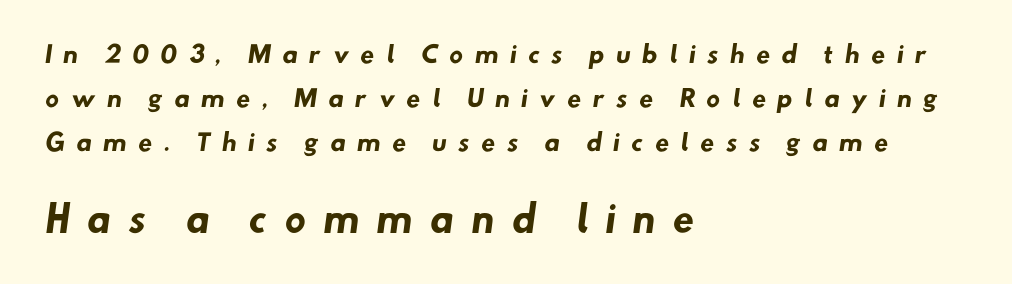
The face used here is proportionally spaced, like ordinary book or web type. Descenders hang freely into open space. The typesetter chose a ragged-right arrangement here. The type is letterspaced generously, with wide tracking. Set as a true bold cut, around the 700 mark.
